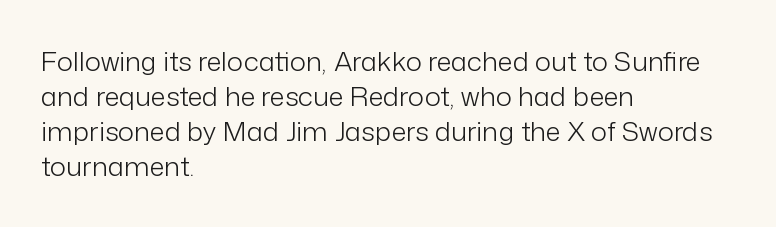
The image shows 27 px text type, upright; set left-aligned, normal line spacing (1.3x), normal letter spacing, not underlined.
